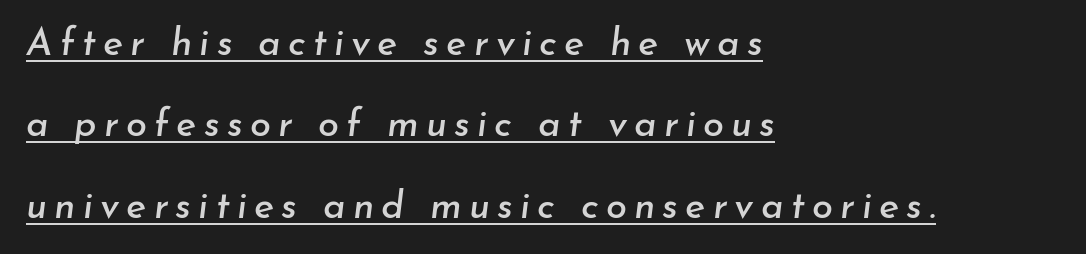
The image shows 38 px text type, italic (leaning right); set left-aligned, loose line spacing (2.14x), underlined; low stroke contrast and a small x-height.
